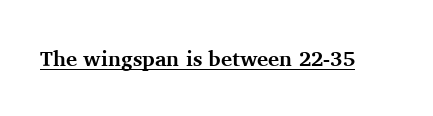
The image shows 21 px bold type, upright; set normal letter spacing, underlined.
